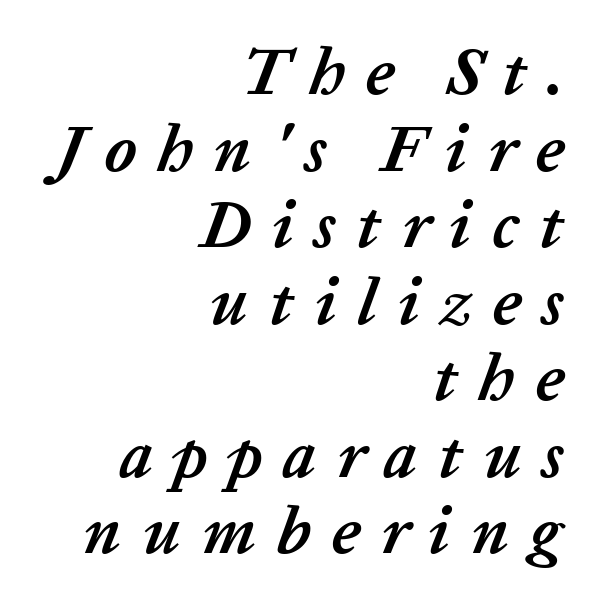
{"italic": "yes", "lean": "right", "slant_degrees": 20, "bold": "yes", "weight": "semibold", "width": "normal", "stroke_contrast": "low", "x_height": "medium", "monospaced": "no", "underline": "no", "align": "right", "line_spacing_ratio": 1.16, "letter_spacing": "wide", "letter_spacing_em": 0.31, "glyph_px": 66}
